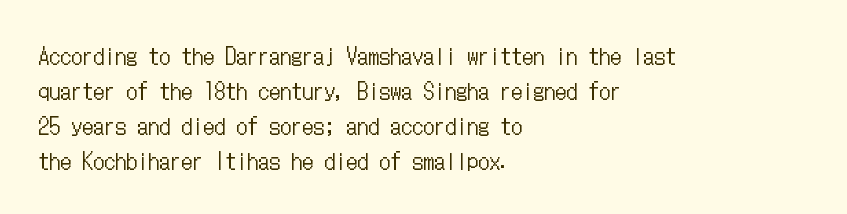
The image shows 22 px text type, upright; set left-aligned, normal line spacing (1.59x), normal letter spacing, not underlined.
